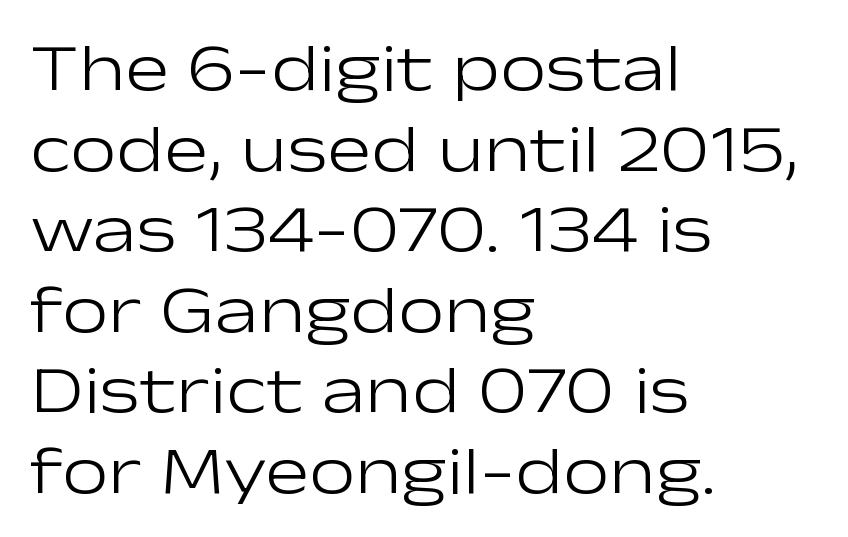
Q: Is the text bold? A: No.
Q: Is the text italic (slanted)? A: No, it is upright.
Q: Is the typeface a serif or a sans-serif typeface? A: Sans-serif.
Q: Is the text underlined? A: No.
Q: How is the paragraph aligned? A: Left-aligned.
Q: Is the spacing between letters normal or unusually wide? A: Normal.
Q: Width (condensed, normal, or wide)? A: Wide.
Q: Stroke contrast? A: Low.
Q: x-height? A: Medium.
Q: Monospaced? A: No.
